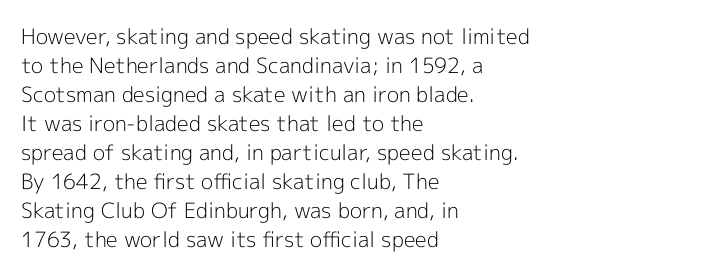
Letters rest on an invisible, unmarked baseline. Heaviness? Minimal to ordinary, like unemphasized prose. The rendering anchors every line to the left-hand side. The line-height multiplier appears to be the usual default.
